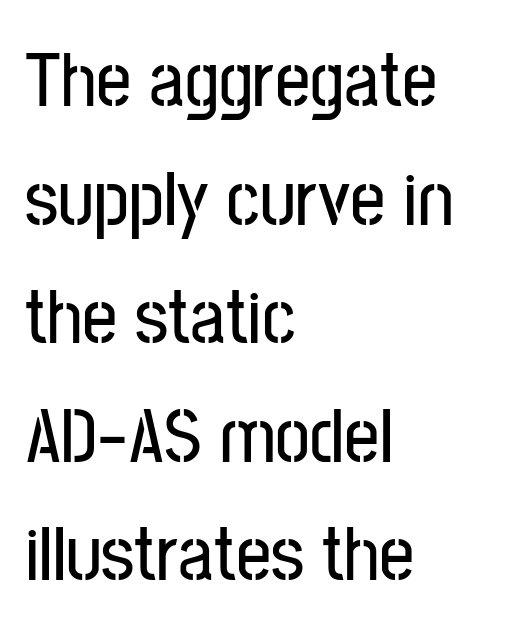
One glance says typical: line gaps are just what's usual. Glance below the letters and you will spot only blank space. Each letter's strokes conclude bluntly, with no projecting serifs. Spacing verdict: proportional, widths tailored to each character. The lettering stays uniformly vertical, giving the passage a roman look.
